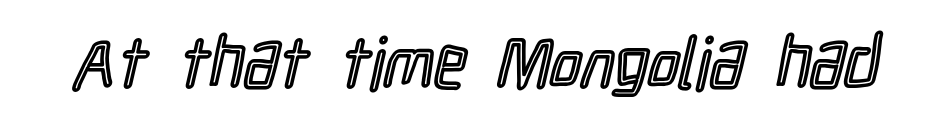
Q: Is the text italic (slanted)? A: Yes.
Q: Is the text underlined? A: No.
Q: Is the spacing between letters normal or unusually wide? A: Normal.
Q: Width (condensed, normal, or wide)? A: Condensed.
Q: x-height? A: Medium.
Q: Monospaced? A: No.
